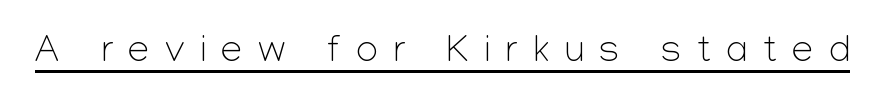
The image shows 38 px light sans-serif type, upright; set unusually wide letter spacing (+0.41 em), underlined; low stroke contrast and a medium x-height.
